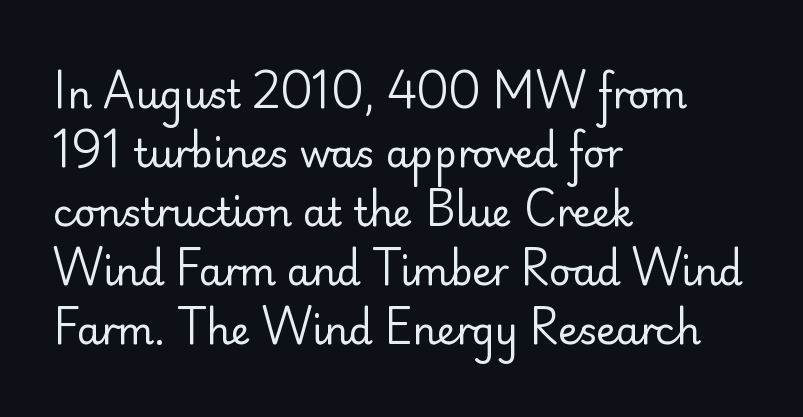
The image shows 38 px regular-weight sans-serif type, upright; set left-aligned, normal line spacing (1.55x), normal letter spacing, not underlined; low stroke contrast and a small x-height.
